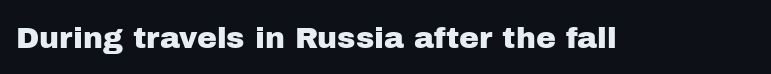
{"serif": "no", "italic": "no", "width": "normal", "stroke_contrast": "low", "x_height": "medium", "monospaced": "no", "underline": "no", "letter_spacing": "normal", "letter_spacing_em": 0.0, "glyph_px": 30}
